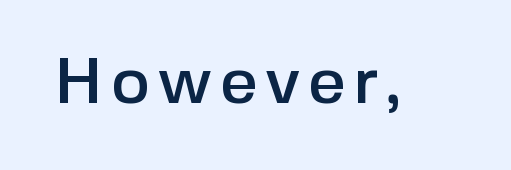
The rendering uses natural spacing where letterforms have individual widths. The zone under the glyphs is completely vacant. Every stem runs plumb, perpendicular to the baseline. A sans-serif font was chosen for this passage.
